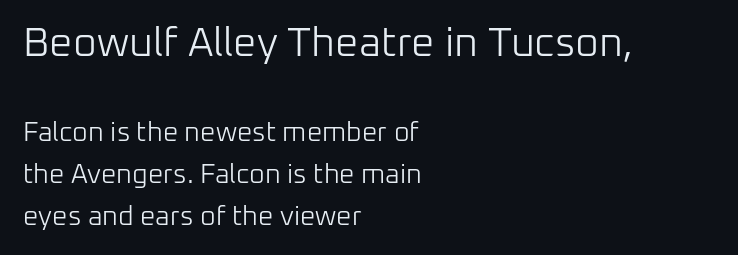
Q: Is the text bold? A: No.
Q: Is the text italic (slanted)? A: No, it is upright.
Q: Is the typeface a serif or a sans-serif typeface? A: Sans-serif.
Q: Is the text underlined? A: No.
Q: How is the paragraph aligned? A: Left-aligned.
Q: Is the spacing between letters normal or unusually wide? A: Normal.
Q: Is the spacing between lines tight, normal or loose? A: Normal.
Q: Which block of text is set in a larger size, the first (top) or the second (bottom)? A: The first (top) one.
Q: Width (condensed, normal, or wide)? A: Normal.
Q: Stroke contrast? A: Low.
Q: x-height? A: Medium.
Q: Monospaced? A: No.
